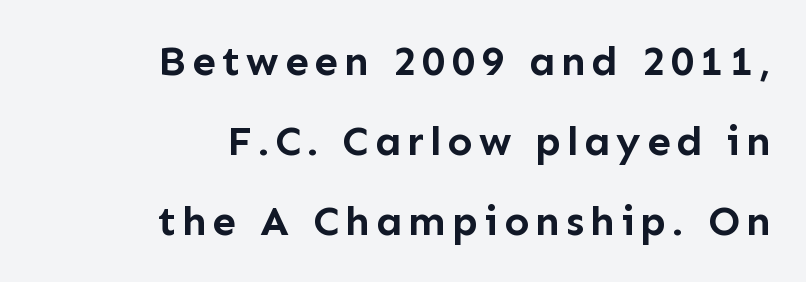
Every row of glyphs terminates at an identical x-position on the right. Every character sits straight up, as roman type does. The characters display no serif detailing; their extremities are plain. A typesetter would call this leading open, well beyond the default. These lines are rendered in a variable-pitch font. The space directly below the letters is spotless.
